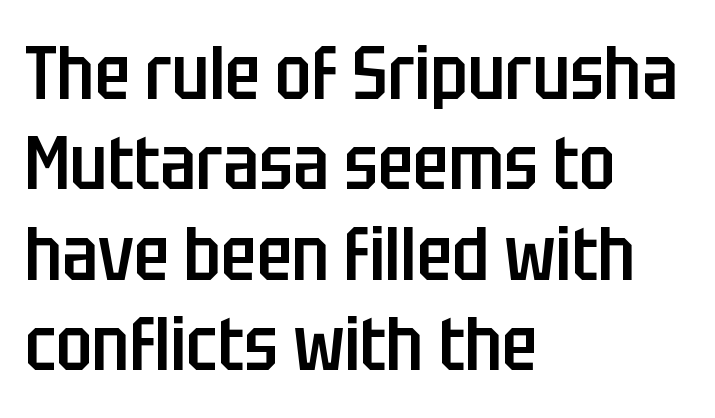
The lines are quadded left. Nothing unusual about the tracking: characters are spaced as the font intends. Is the type bold? Partly — it's a semibold, heavier than regular but not fully bold. I'd call this a sans setting — the letters go barefoot. Italic: no, the glyphs are upright roman.
